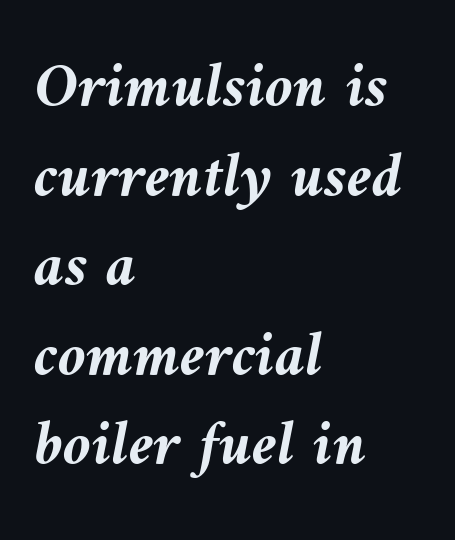
{"italic": "yes", "lean": "left", "slant_degrees": 9, "bold": "yes", "weight": "semibold", "width": "normal", "stroke_contrast": "medium", "x_height": "medium", "monospaced": "no", "underline": "no", "align": "left", "line_spacing": "normal", "line_spacing_ratio": 1.4, "letter_spacing": "normal", "letter_spacing_em": 0.0, "glyph_px": 64}
